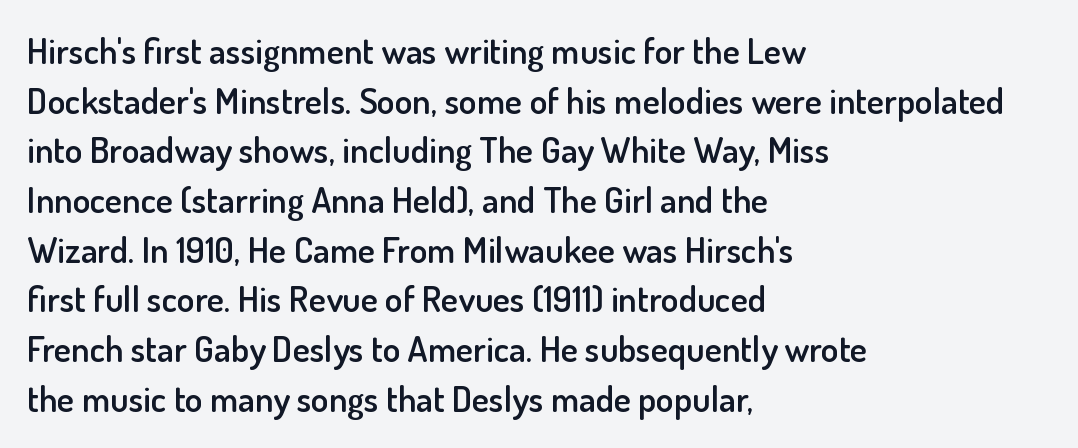
{"serif": "no", "italic": "no", "bold": "semi", "weight": "semibold", "width": "normal", "stroke_contrast": "low", "x_height": "small", "monospaced": "no", "underline": "no", "align": "left", "line_spacing": "normal", "line_spacing_ratio": 1.38, "letter_spacing": "normal", "letter_spacing_em": 0.0, "glyph_px": 36}
